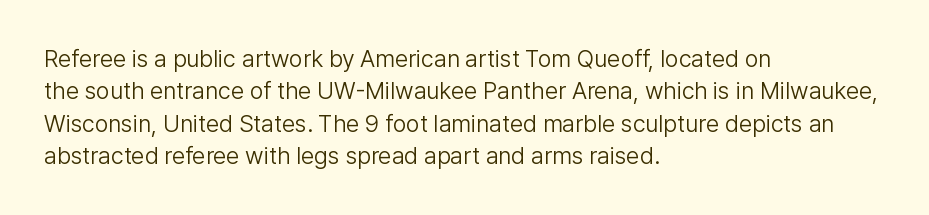
The typesetter chose a ragged-right arrangement here. In terms of letterspacing, this is plain default setting. Descenders hang freely into open space. A typesetter would call this leading conventional body-copy spacing. Stems and bowls with no extra thickness — not bold.
